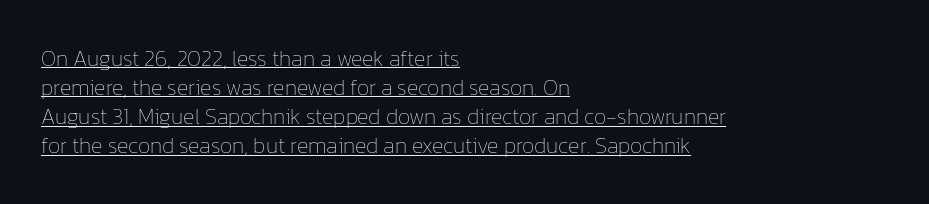
Q: Is the text bold? A: No.
Q: Is the text italic (slanted)? A: No, it is upright.
Q: Is the text underlined? A: Yes.
Q: How is the paragraph aligned? A: Left-aligned.
Q: Is the spacing between letters normal or unusually wide? A: Normal.
Q: Is the spacing between lines tight, normal or loose? A: Normal.
